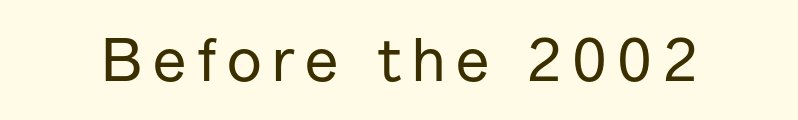
{"serif": "no", "italic": "no", "width": "normal", "stroke_contrast": "low", "x_height": "medium", "monospaced": "no", "underline": "no", "glyph_px": 61}
